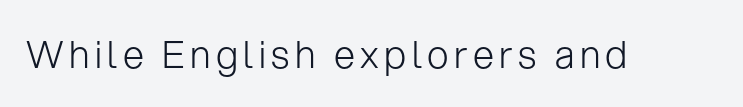
Q: Is the text bold? A: No.
Q: Is the text italic (slanted)? A: No, it is upright.
Q: Is the typeface a serif or a sans-serif typeface? A: Sans-serif.
Q: Is the text underlined? A: No.
Q: Width (condensed, normal, or wide)? A: Normal.
Q: Stroke contrast? A: Low.
Q: x-height? A: Medium.
Q: Monospaced? A: No.
